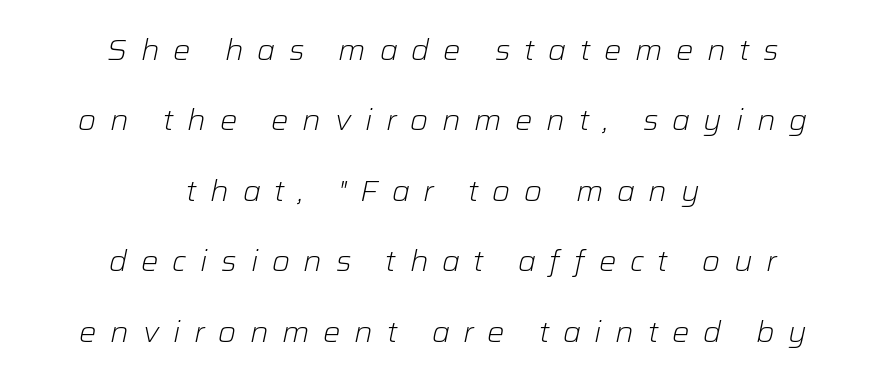
Q: Is the text bold? A: No.
Q: Is the text italic (slanted)? A: Yes, it leans right by about 12 degrees.
Q: Is the text underlined? A: No.
Q: How is the paragraph aligned? A: Centered.
Q: Is the spacing between letters normal or unusually wide? A: Unusually wide.
Q: Is the spacing between lines tight, normal or loose? A: Loose.
Q: Width (condensed, normal, or wide)? A: Normal.
Q: Stroke contrast? A: Low.
Q: x-height? A: Medium.
Q: Monospaced? A: No.
